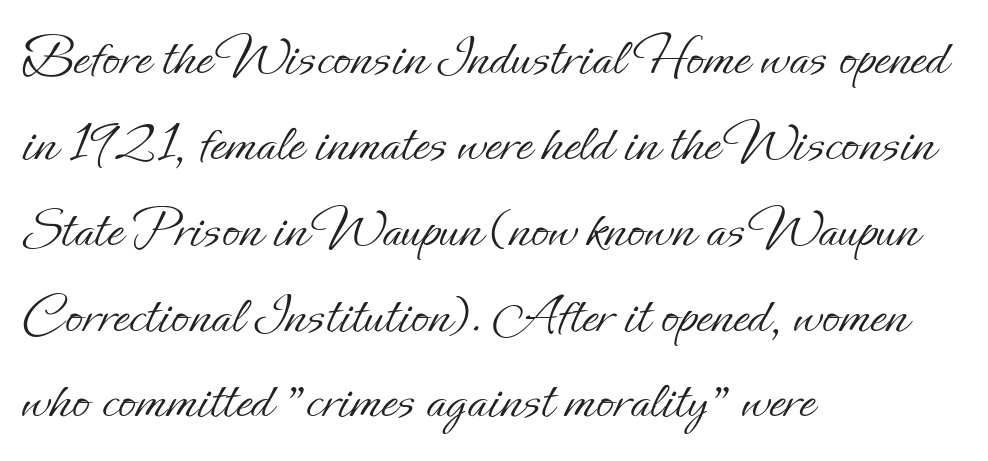
Compared with typical paragraphs, the rows here are spaced about the same. Glyph-to-glyph distance matches everyday printed text. Is this a heavy cut? Hardly; it is regular or lighter. Left-aligned paragraph, ragged on the right. Nobody drew a line under any word here. You could not count columns in this text — the font is proportionally spaced.
